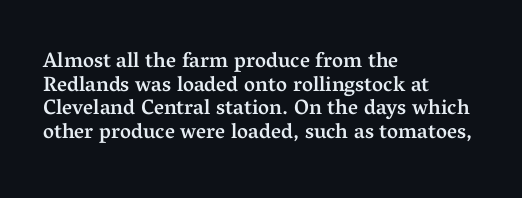
The image shows 21 px text type, upright; set left-aligned, tight line spacing (1.13x), normal letter spacing, not underlined.
